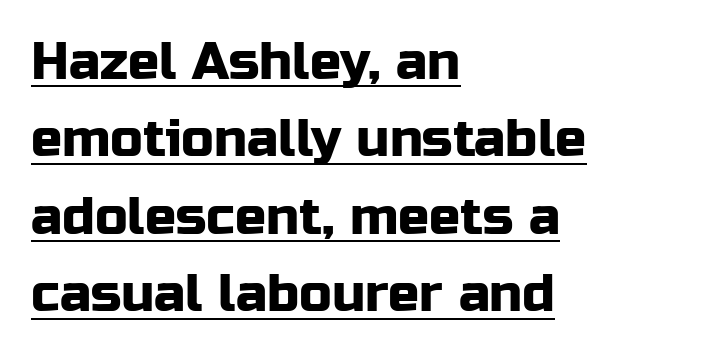
Q: Is the text italic (slanted)? A: No, it is upright.
Q: Is the typeface a serif or a sans-serif typeface? A: Sans-serif.
Q: Is the text underlined? A: Yes.
Q: How is the paragraph aligned? A: Left-aligned.
Q: Is the spacing between letters normal or unusually wide? A: Normal.
Q: Is the spacing between lines tight, normal or loose? A: Normal.
Q: Width (condensed, normal, or wide)? A: Normal.
Q: Stroke contrast? A: Low.
Q: x-height? A: Medium.
Q: Monospaced? A: No.
